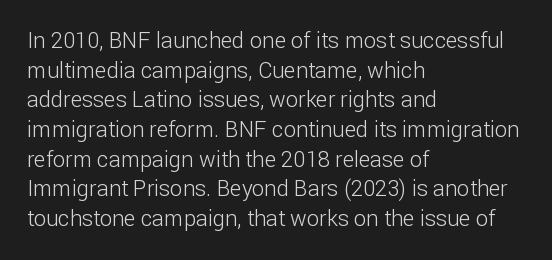
Q: Is the text bold? A: No.
Q: Is the text italic (slanted)? A: No, it is upright.
Q: Is the text underlined? A: No.
Q: How is the paragraph aligned? A: Left-aligned.
Q: Is the spacing between letters normal or unusually wide? A: Normal.
Q: Is the spacing between lines tight, normal or loose? A: Normal.
